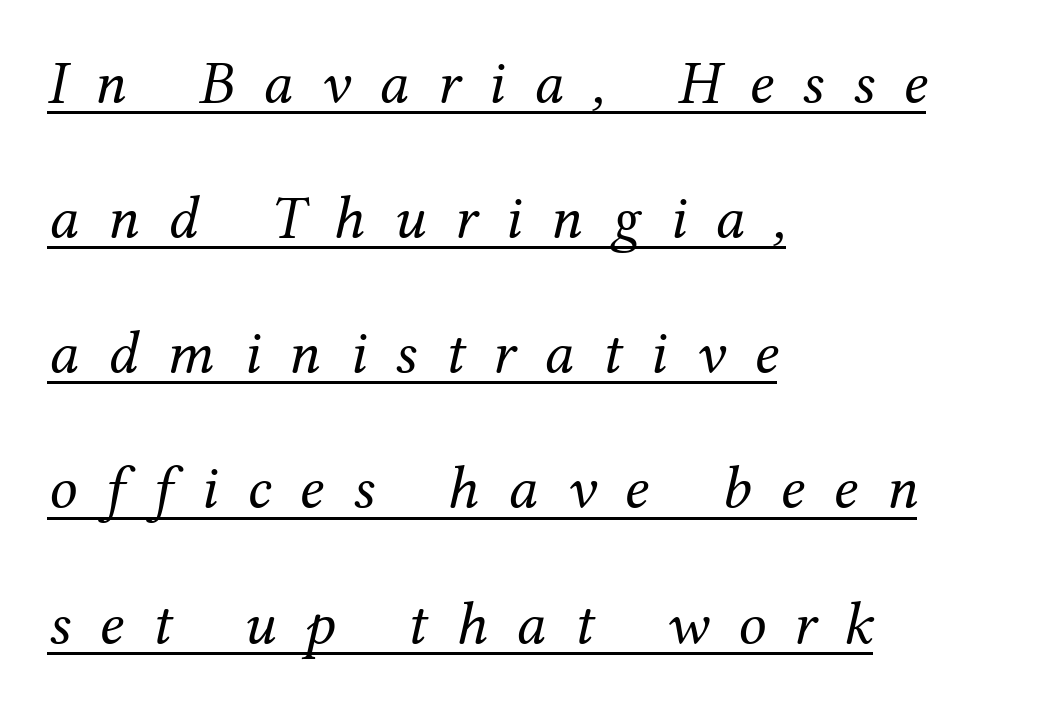
Q: Is the text bold? A: No.
Q: Is the text italic (slanted)? A: Yes, it leans right by about 12 degrees.
Q: Is the typeface a serif or a sans-serif typeface? A: Serif.
Q: Is the text underlined? A: Yes.
Q: How is the paragraph aligned? A: Left-aligned.
Q: Is the spacing between letters normal or unusually wide? A: Unusually wide.
Q: Is the spacing between lines tight, normal or loose? A: Loose.
Q: Width (condensed, normal, or wide)? A: Normal.
Q: Stroke contrast? A: Medium.
Q: x-height? A: Medium.
Q: Monospaced? A: No.
